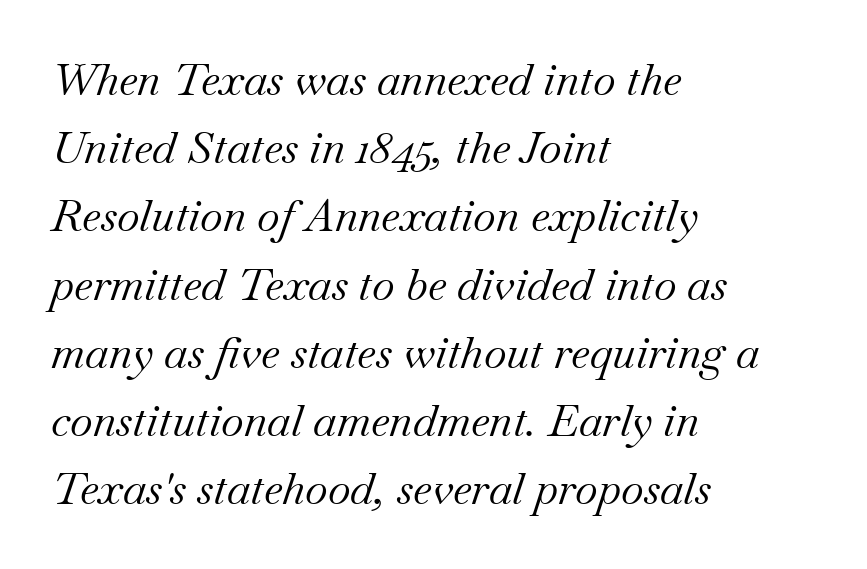
Q: Is the text bold? A: No.
Q: Is the text italic (slanted)? A: Yes, it leans right by about 18 degrees.
Q: Is the typeface a serif or a sans-serif typeface? A: Serif.
Q: Is the text underlined? A: No.
Q: How is the paragraph aligned? A: Left-aligned.
Q: Is the spacing between letters normal or unusually wide? A: Normal.
Q: Is the spacing between lines tight, normal or loose? A: Normal.
Q: Width (condensed, normal, or wide)? A: Normal.
Q: Stroke contrast? A: Medium.
Q: x-height? A: Small.
Q: Monospaced? A: No.
